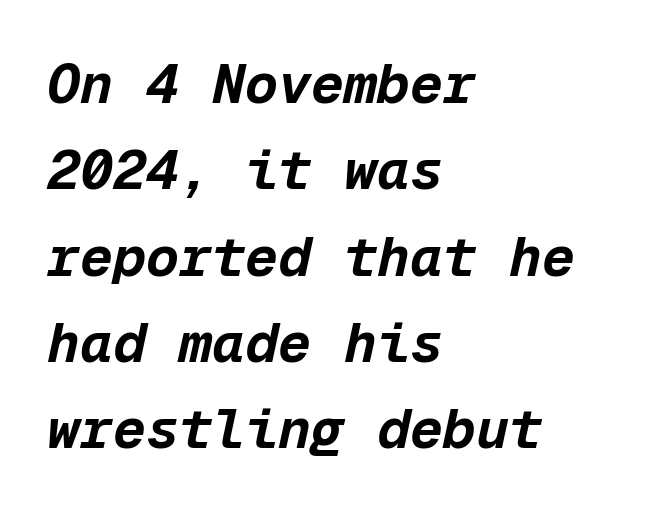
The image shows 55 px bold type, italic (leaning right), monospaced; set left-aligned, normal line spacing (1.57x), normal letter spacing, not underlined; low stroke contrast and a medium x-height.
